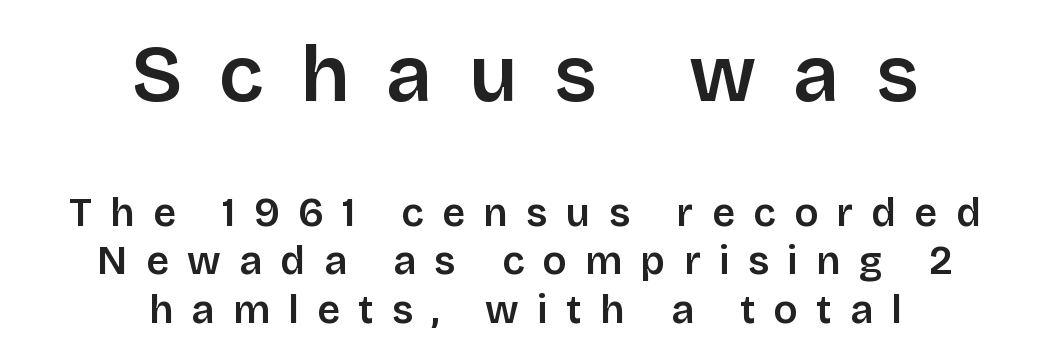
Of the two passages, the one on top uses the larger point size. The type family on display is of the sans-serif kind. Do the characters align in a grid? No, the font is proportional. The passage is arranged like a title page — every line centered. Style check: upright.
